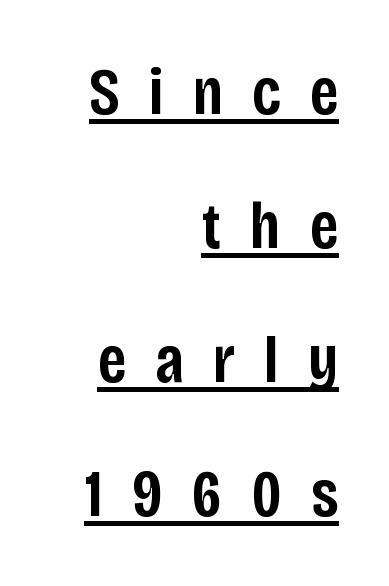
{"serif": "no", "italic": "no", "bold": "semi", "weight": "semibold", "width": "condensed", "stroke_contrast": "low", "x_height": "large", "monospaced": "no", "underline": "yes", "align": "right", "line_spacing": "loose", "line_spacing_ratio": 2.0, "letter_spacing": "wide", "letter_spacing_em": 0.43, "glyph_px": 67}
